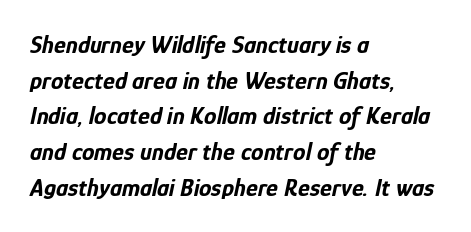
{"italic": "yes", "lean": "right", "slant_degrees": 12, "bold": "yes", "underline": "no", "align": "left", "line_spacing": "normal", "line_spacing_ratio": 1.43, "letter_spacing": "normal", "letter_spacing_em": 0.0, "glyph_px": 25}
